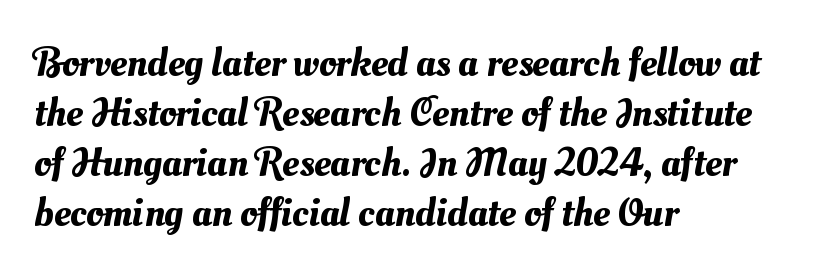
Think of a printed novel: that variable character pitch is what you see here. The passage shown is not underscored anywhere. Where is the straight margin? On the left. The type is set solid horizontally, with unmodified tracking.
